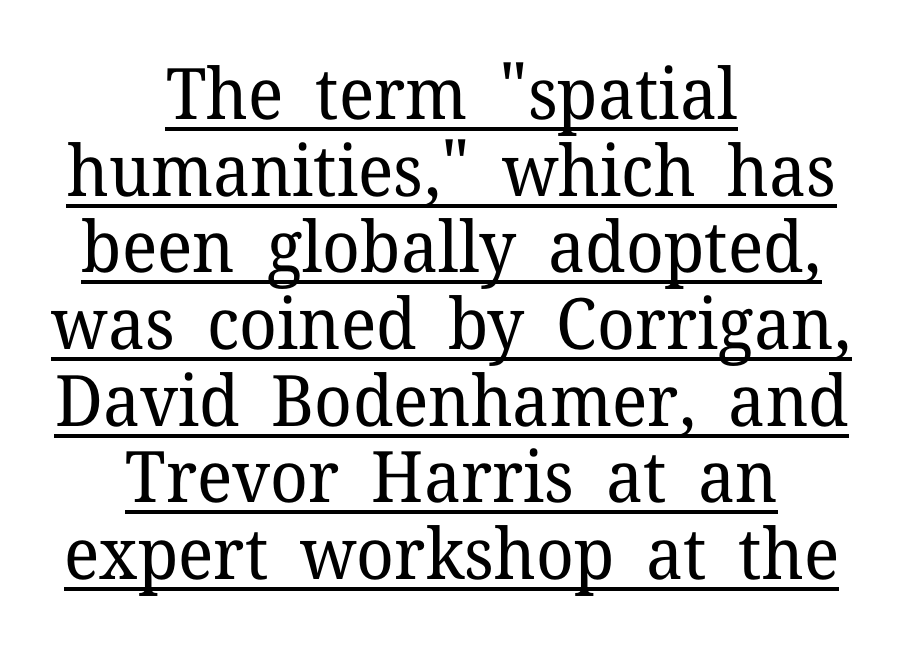
The image shows 71 px regular-weight serif type, upright; set centered, tight line spacing (1.08x), normal letter spacing, underlined; low stroke contrast and a medium x-height.
